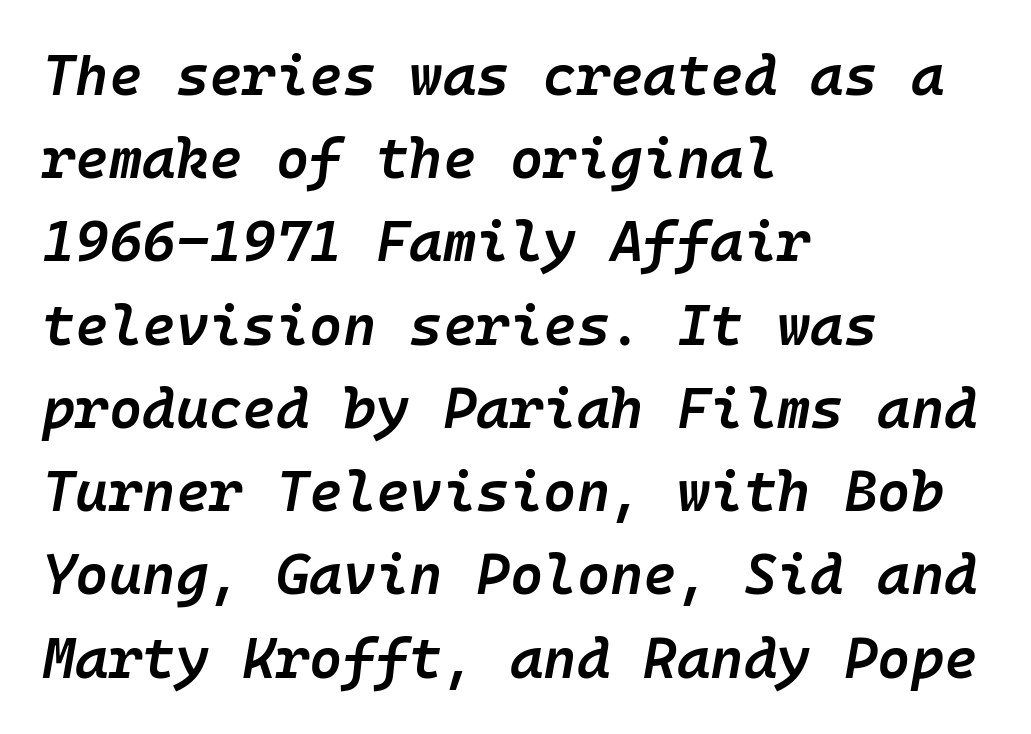
Words float on clear page, feet unadorned. Each line starts at the same left margin while the right side varies. Line spacing here is normal. What weight is shown? A semibold, between regular and bold. Nobody touched the tracking dial on this one. If you drew a line through each stem, it would be angled.
